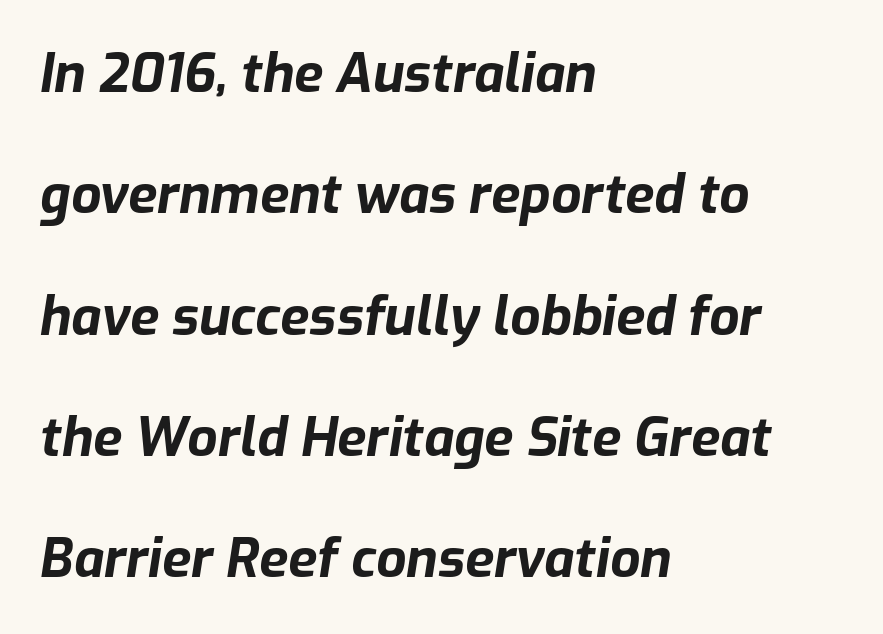
The image shows 53 px bold type, italic (leaning right); set left-aligned, loose line spacing (2.29x), normal letter spacing, not underlined; low stroke contrast and a medium x-height.
